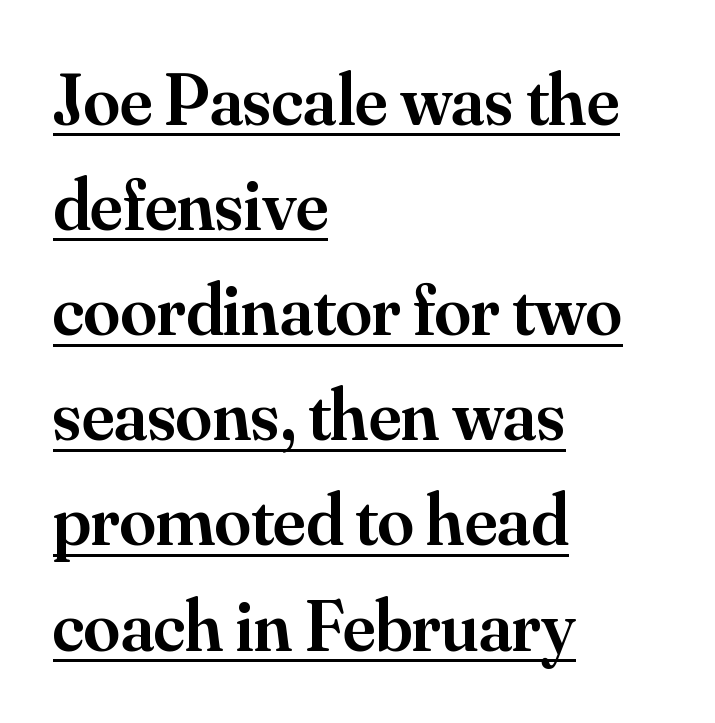
The image shows 73 px semibold serif type, upright; set left-aligned, normal line spacing (1.44x), normal letter spacing, underlined; medium stroke contrast and a small x-height.
